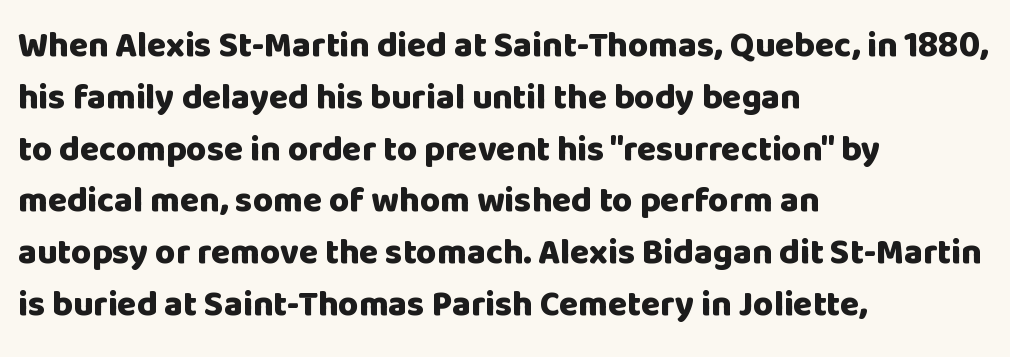
Posture: upright roman. On the weight axis this lands at bold, roughly 700. Leading matches the norm, producing a regular column. The face used here is rendered with its standard letterfit.
